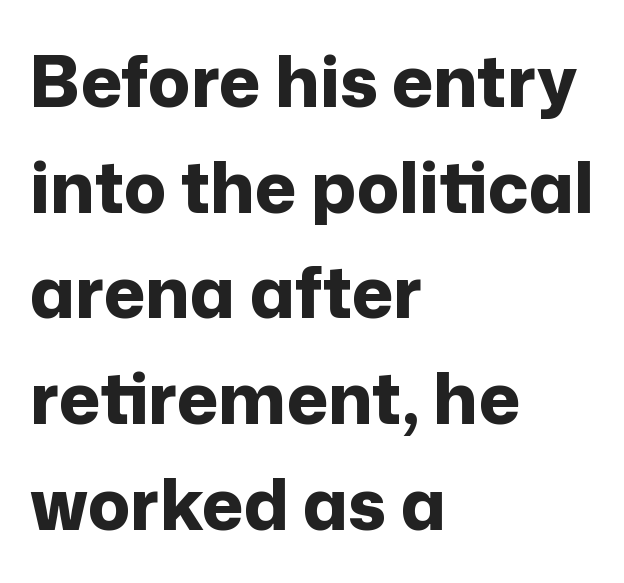
{"serif": "no", "italic": "no", "bold": "yes", "weight": "bold", "width": "normal", "stroke_contrast": "low", "x_height": "medium", "monospaced": "no", "underline": "no", "align": "left", "line_spacing": "normal", "line_spacing_ratio": 1.51, "letter_spacing": "normal", "letter_spacing_em": 0.0, "glyph_px": 70}
